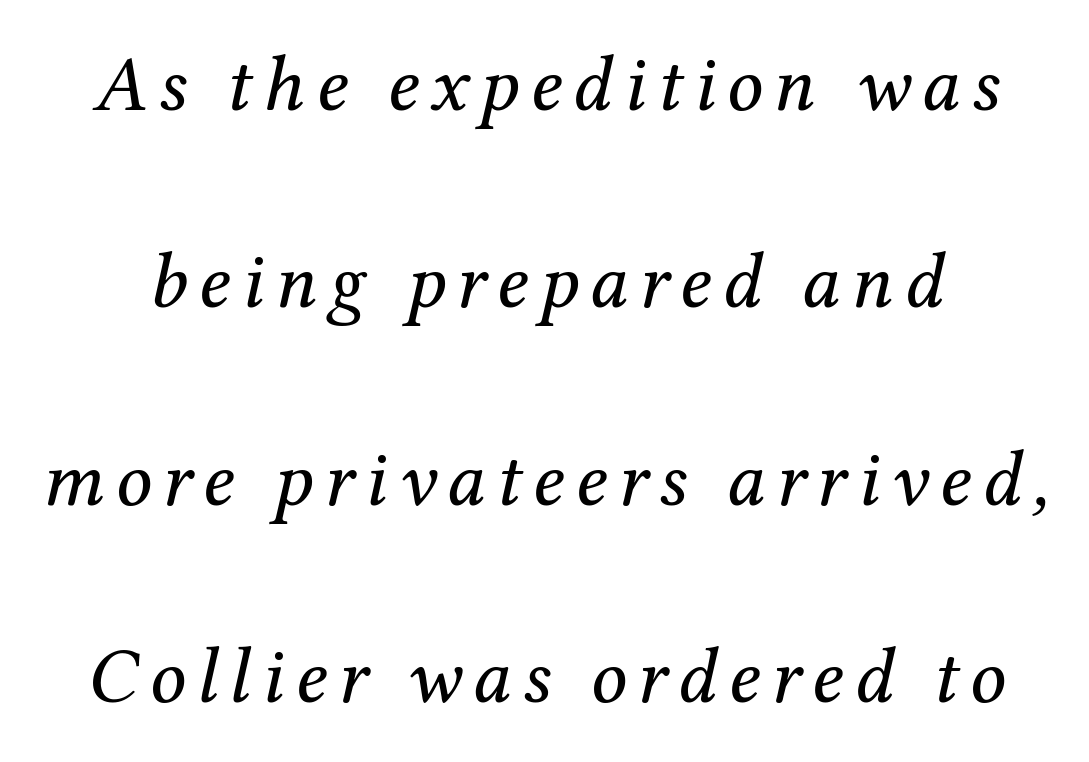
Q: Is the text bold? A: No.
Q: Is the text italic (slanted)? A: Yes, it leans right by about 12 degrees.
Q: Is the typeface a serif or a sans-serif typeface? A: Serif.
Q: Is the text underlined? A: No.
Q: Is the spacing between lines tight, normal or loose? A: Loose.
Q: Width (condensed, normal, or wide)? A: Normal.
Q: Stroke contrast? A: Medium.
Q: x-height? A: Medium.
Q: Monospaced? A: No.
